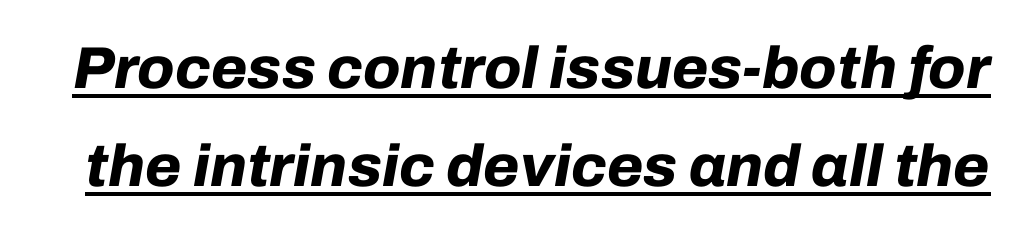
Here the designer chose a conventional face with non-uniform glyph widths. Is the letter spacing exaggerated? No — it looks like the ordinary default. The lines sit at an ordinary, default distance from one another. Rendered with sloped, italic letterforms.
